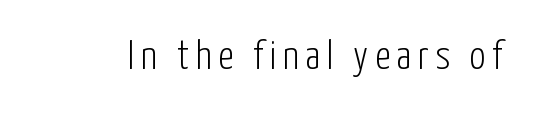
The image shows 40 px light, condensed sans-serif type, upright; set not underlined; low stroke contrast and a medium x-height.
